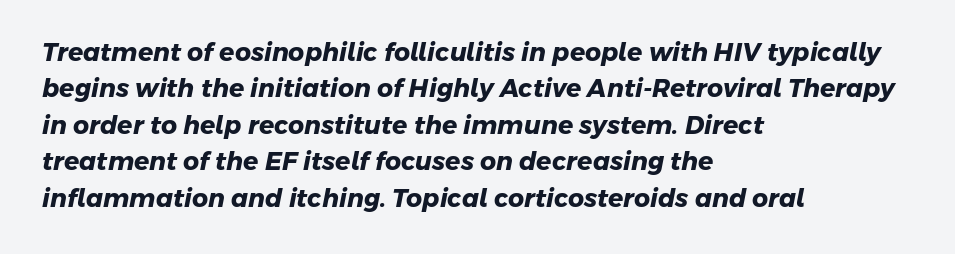
{"bold": "yes", "underline": "no", "align": "left", "line_spacing": "normal", "line_spacing_ratio": 1.46, "letter_spacing": "normal", "letter_spacing_em": 0.0, "glyph_px": 25}
